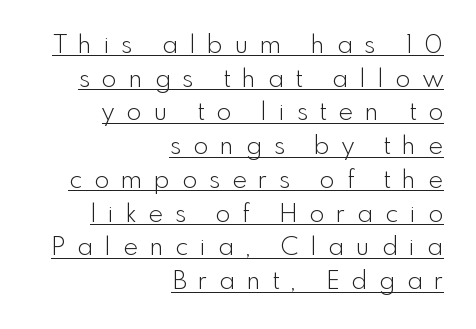
Q: Is the text bold? A: No.
Q: Is the text italic (slanted)? A: No, it is upright.
Q: Is the text underlined? A: Yes.
Q: How is the paragraph aligned? A: Right-aligned.
Q: Is the spacing between letters normal or unusually wide? A: Unusually wide.
Q: Is the spacing between lines tight, normal or loose? A: Normal.
